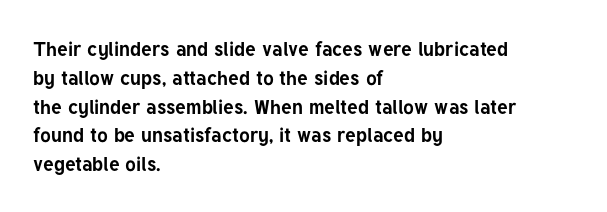
The image shows 20 px bold type, upright; set left-aligned, normal line spacing (1.44x), normal letter spacing, not underlined.
